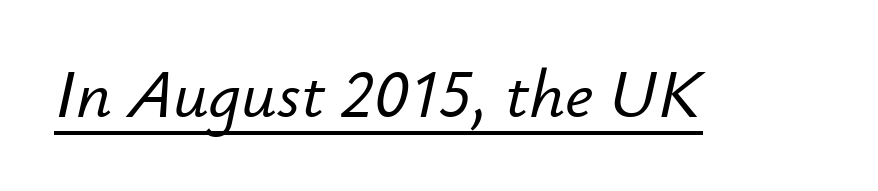
{"italic": "yes", "lean": "right", "slant_degrees": 12, "width": "normal", "stroke_contrast": "low", "x_height": "small", "monospaced": "no", "underline": "yes", "letter_spacing": "normal", "letter_spacing_em": 0.0, "glyph_px": 69}
